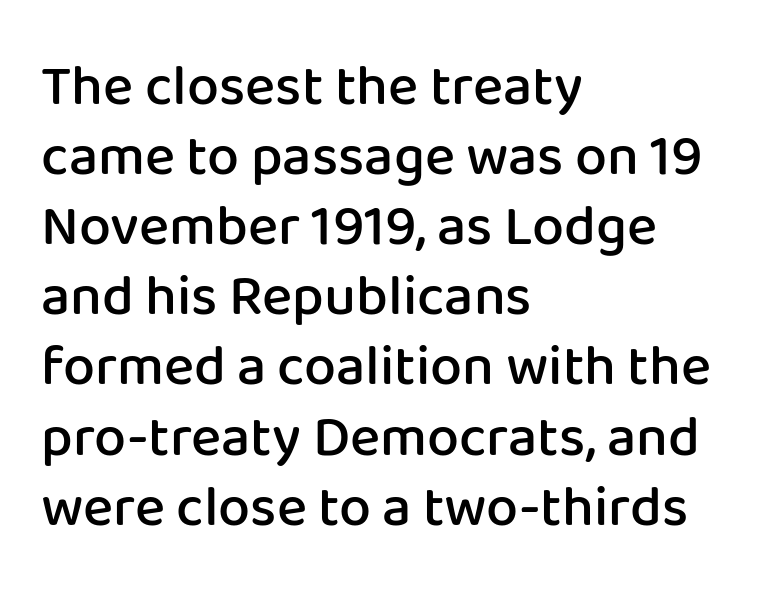
Q: Is the text bold? A: Semi-bold.
Q: Is the text italic (slanted)? A: No, it is upright.
Q: Is the typeface a serif or a sans-serif typeface? A: Sans-serif.
Q: Is the text underlined? A: No.
Q: How is the paragraph aligned? A: Left-aligned.
Q: Is the spacing between letters normal or unusually wide? A: Normal.
Q: Width (condensed, normal, or wide)? A: Normal.
Q: Stroke contrast? A: Low.
Q: x-height? A: Medium.
Q: Monospaced? A: No.
